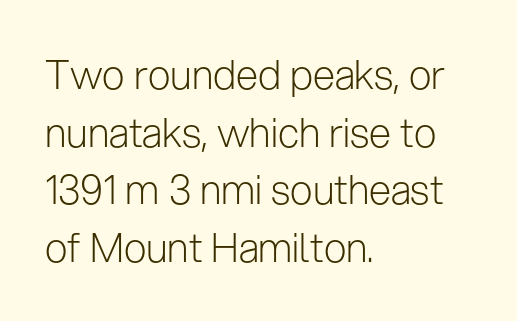
{"serif": "no", "italic": "no", "bold": "no", "weight": "light", "width": "normal", "stroke_contrast": "low", "x_height": "medium", "monospaced": "no", "underline": "no", "align": "left", "line_spacing": "normal", "line_spacing_ratio": 1.44, "letter_spacing": "normal", "letter_spacing_em": 0.0, "glyph_px": 40}
